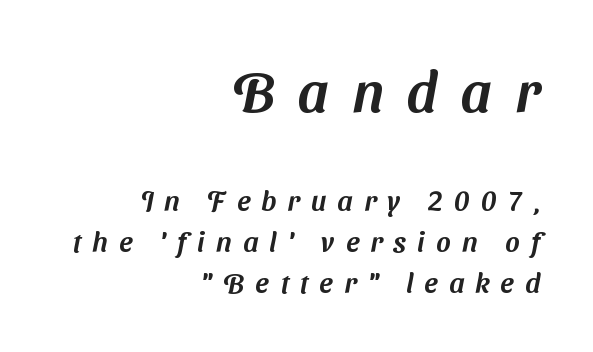
{"serif": "no", "width": "normal", "stroke_contrast": "medium", "x_height": "medium", "monospaced": "no", "underline": "no", "align": "right", "line_spacing": "normal", "line_spacing_ratio": 1.46, "letter_spacing": "wide", "letter_spacing_em": 0.4, "larger_block": "first", "size_ratio": 2.04, "glyph_px": 57}
